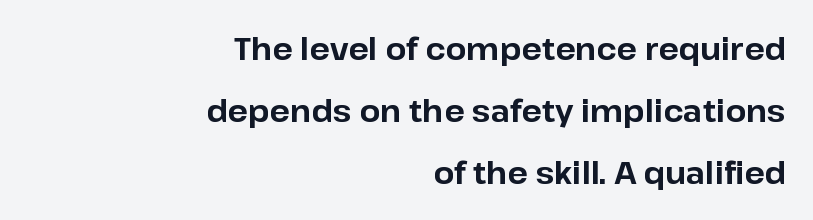
{"serif": "no", "italic": "no", "bold": "yes", "weight": "bold", "width": "normal", "stroke_contrast": "low", "x_height": "medium", "monospaced": "no", "underline": "no", "align": "right", "line_spacing": "loose", "line_spacing_ratio": 2.06, "letter_spacing": "normal", "letter_spacing_em": 0.0, "glyph_px": 30}
